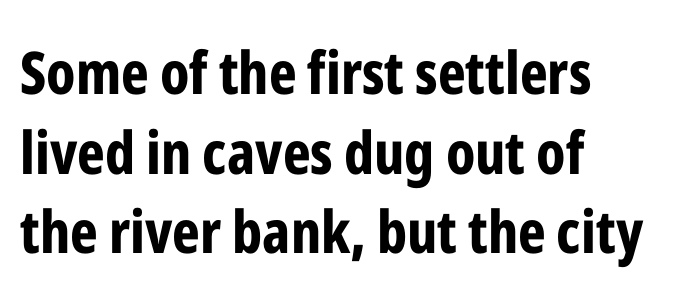
The image shows 59 px bold, condensed sans-serif type, upright; set left-aligned, normal line spacing (1.35x), normal letter spacing, not underlined; low stroke contrast and a medium x-height.
